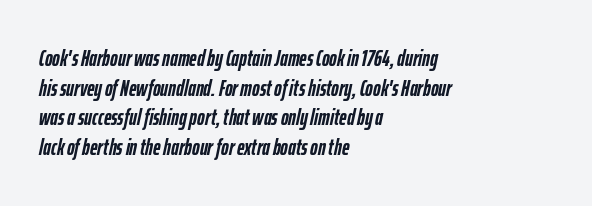
The image shows 23 px bold type, italic (leaning right); set left-aligned, normal line spacing (1.29x), normal letter spacing, not underlined.
